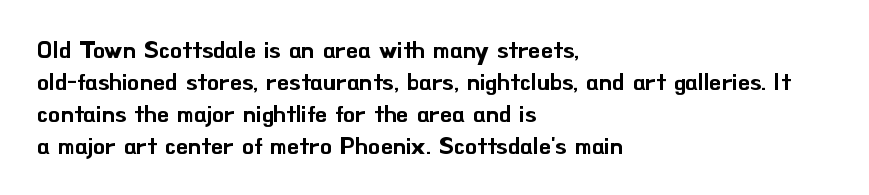
The image shows 24 px text type, upright; set left-aligned, normal line spacing (1.33x), normal letter spacing, not underlined.
